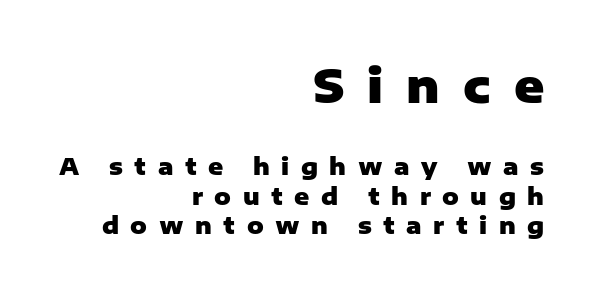
Q: Is the text bold? A: Yes.
Q: Is the text italic (slanted)? A: No, it is upright.
Q: Is the typeface a serif or a sans-serif typeface? A: Sans-serif.
Q: Is the text underlined? A: No.
Q: How is the paragraph aligned? A: Right-aligned.
Q: Is the spacing between letters normal or unusually wide? A: Unusually wide.
Q: Is the spacing between lines tight, normal or loose? A: Normal.
Q: Which block of text is set in a larger size, the first (top) or the second (bottom)? A: The first (top) one.
Q: Width (condensed, normal, or wide)? A: Normal.
Q: Stroke contrast? A: Low.
Q: x-height? A: Medium.
Q: Monospaced? A: No.
